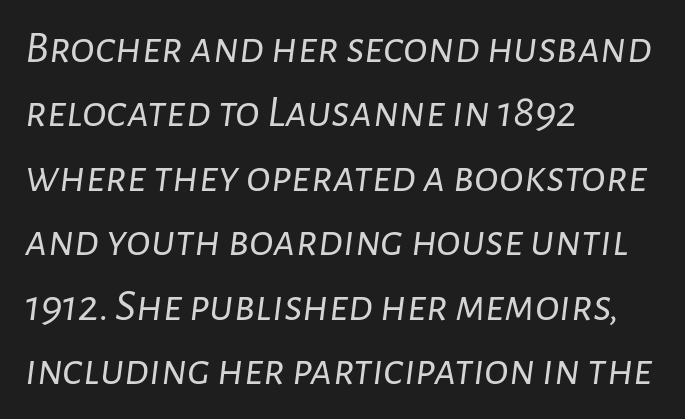
Q: Is the text bold? A: No.
Q: Is the text italic (slanted)? A: Yes, it leans right by about 7 degrees.
Q: Is the text underlined? A: No.
Q: How is the paragraph aligned? A: Left-aligned.
Q: Is the spacing between letters normal or unusually wide? A: Normal.
Q: Is the spacing between lines tight, normal or loose? A: Normal.
Q: Width (condensed, normal, or wide)? A: Normal.
Q: Stroke contrast? A: Low.
Q: x-height? A: Medium.
Q: Monospaced? A: No.
